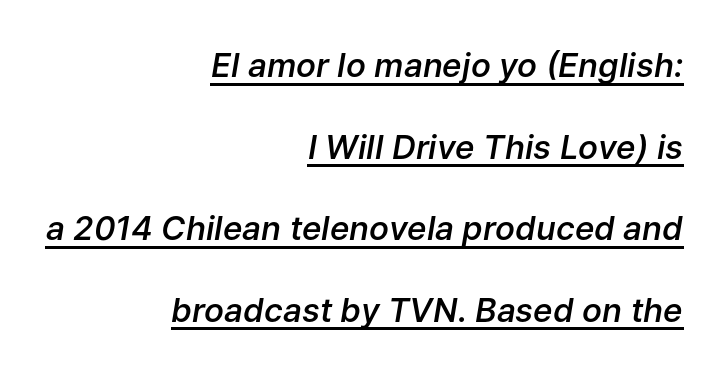
{"italic": "yes", "lean": "right", "slant_degrees": 9, "bold": "semi", "weight": "semibold", "width": "normal", "stroke_contrast": "low", "x_height": "medium", "monospaced": "no", "underline": "yes", "align": "right", "line_spacing": "loose", "line_spacing_ratio": 2.47, "letter_spacing": "normal", "letter_spacing_em": 0.0, "glyph_px": 33}
